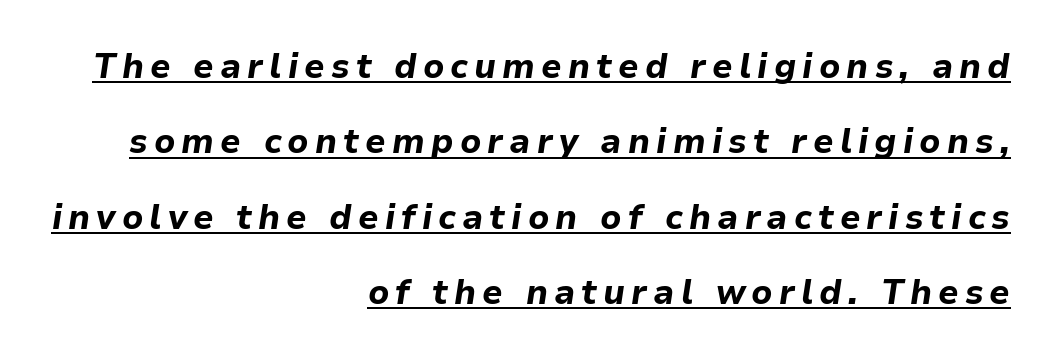
This is underlined copy, the kind a proofreader might mark for attention. Do the characters align in a grid? No, the font is proportional. The rag falls on the left side of this text block. When letters slant like this, we call the style italic. The block of text is sparse from top to bottom, with ample space between rows. The font is running at its bold setting.
